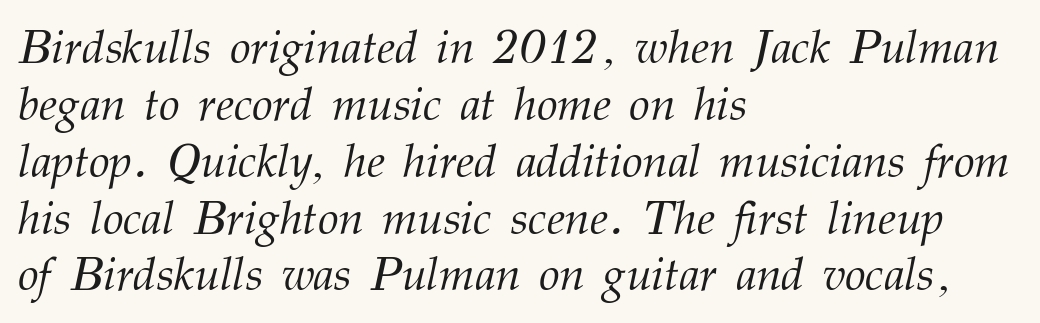
Q: Is the text bold? A: No.
Q: Is the text italic (slanted)? A: Yes, it leans right by about 12 degrees.
Q: Is the typeface a serif or a sans-serif typeface? A: Serif.
Q: Is the text underlined? A: No.
Q: How is the paragraph aligned? A: Left-aligned.
Q: Is the spacing between letters normal or unusually wide? A: Normal.
Q: Width (condensed, normal, or wide)? A: Normal.
Q: Stroke contrast? A: Medium.
Q: x-height? A: Medium.
Q: Monospaced? A: No.
